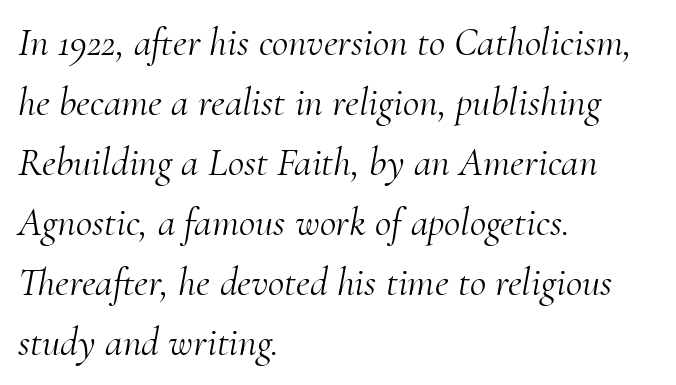
{"serif": "yes", "italic": "yes", "lean": "right", "slant_degrees": 10, "bold": "no", "weight": "light", "width": "normal", "stroke_contrast": "medium", "x_height": "small", "monospaced": "no", "underline": "no", "align": "left", "line_spacing": "normal", "line_spacing_ratio": 1.5, "letter_spacing": "normal", "letter_spacing_em": 0.0, "glyph_px": 40}
